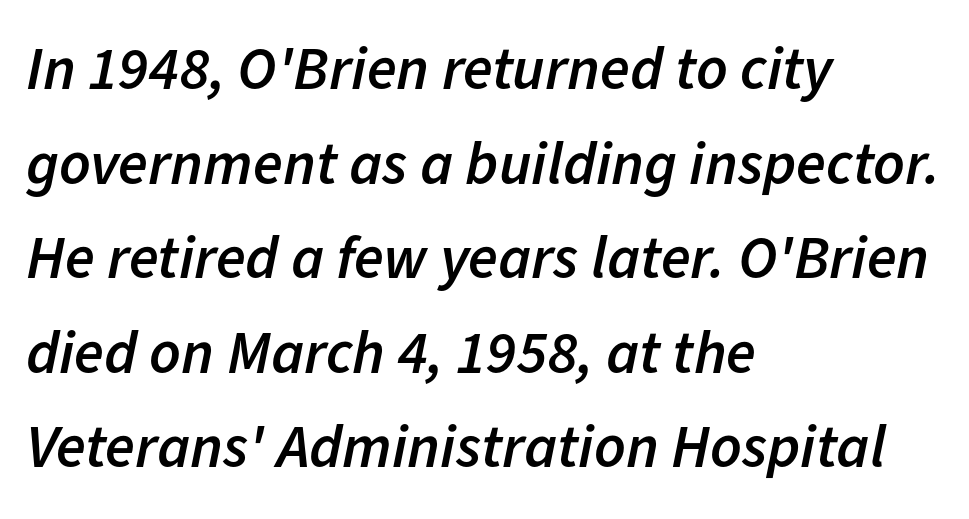
Q: Is the text bold? A: Semi-bold.
Q: Is the text italic (slanted)? A: Yes, it leans right by about 11 degrees.
Q: Is the text underlined? A: No.
Q: How is the paragraph aligned? A: Left-aligned.
Q: Is the spacing between letters normal or unusually wide? A: Normal.
Q: Is the spacing between lines tight, normal or loose? A: Normal.
Q: Width (condensed, normal, or wide)? A: Normal.
Q: Stroke contrast? A: Low.
Q: x-height? A: Medium.
Q: Monospaced? A: No.
